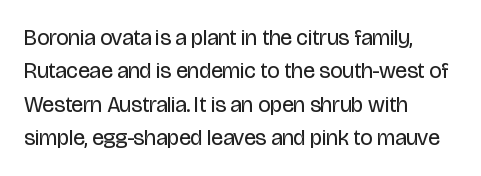
Q: Is the text bold? A: No.
Q: Is the text italic (slanted)? A: No, it is upright.
Q: Is the text underlined? A: No.
Q: How is the paragraph aligned? A: Left-aligned.
Q: Is the spacing between letters normal or unusually wide? A: Normal.
Q: Is the spacing between lines tight, normal or loose? A: Normal.
